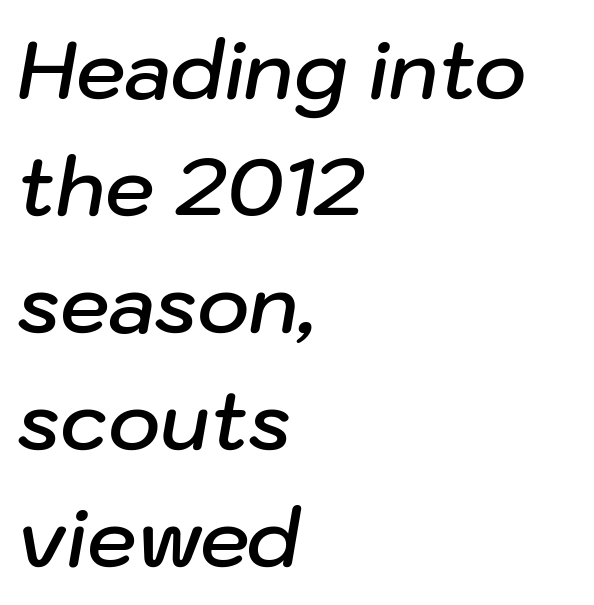
Q: Is the text bold? A: Semi-bold.
Q: Is the text italic (slanted)? A: Yes, it leans right by about 10 degrees.
Q: Is the text underlined? A: No.
Q: How is the paragraph aligned? A: Left-aligned.
Q: Is the spacing between letters normal or unusually wide? A: Normal.
Q: Is the spacing between lines tight, normal or loose? A: Normal.
Q: Width (condensed, normal, or wide)? A: Normal.
Q: Stroke contrast? A: Low.
Q: x-height? A: Medium.
Q: Monospaced? A: No.
